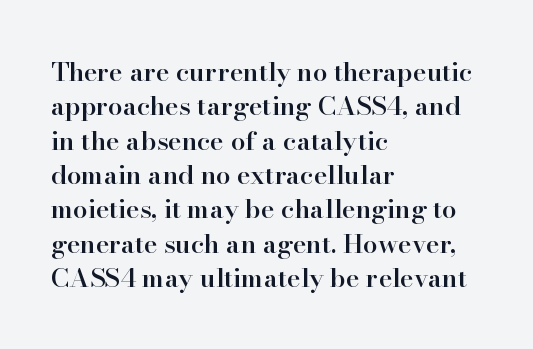
Where is the straight margin? On the left. Short note: letters normally spaced. Lines of text with bare space underneath. On the weight axis this lands at semibold, roughly 600. The passage shown stacks its lines at a standard gap.
